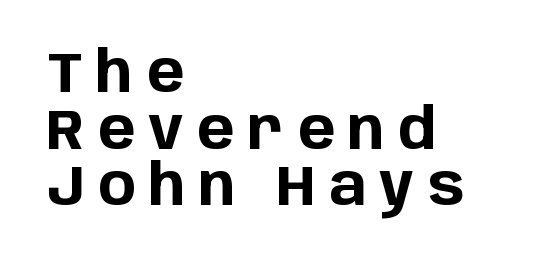
{"serif": "no", "italic": "no", "bold": "yes", "weight": "bold", "width": "normal", "stroke_contrast": "low", "x_height": "large", "monospaced": "no", "underline": "no", "align": "left", "line_spacing": "tight", "line_spacing_ratio": 1.01, "letter_spacing": "wide", "letter_spacing_em": 0.24, "glyph_px": 56}
